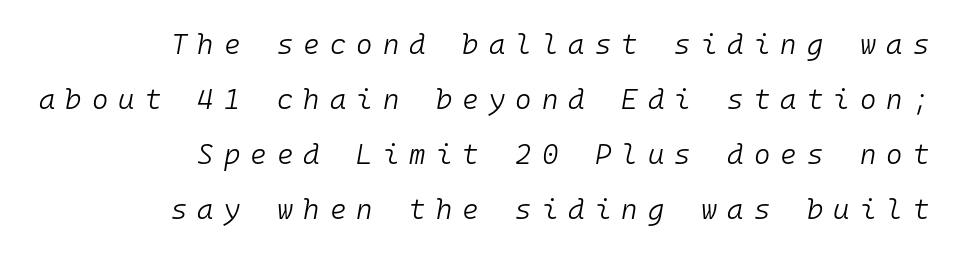
The image shows 28 px light type, italic (leaning right), monospaced; set right-aligned, loose line spacing (1.96x), unusually wide letter spacing (+0.36 em), not underlined; low stroke contrast and a medium x-height.
